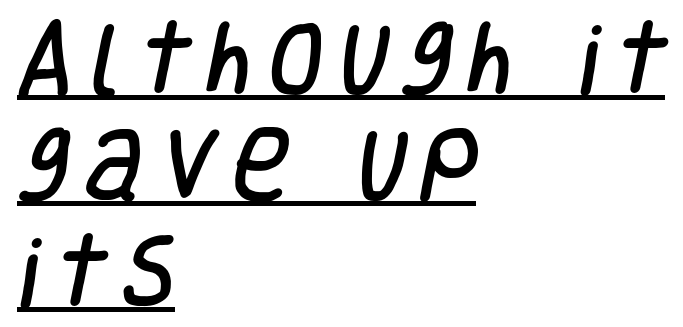
Where is the straight margin? On the left. Looks like regular typesetting: each glyph gets only the width it needs. These characters rest on top of a visible drawn line. This sample keeps an unexceptional amount of space between lines. Serif or sans? Sans — the stroke terminals are bare.
